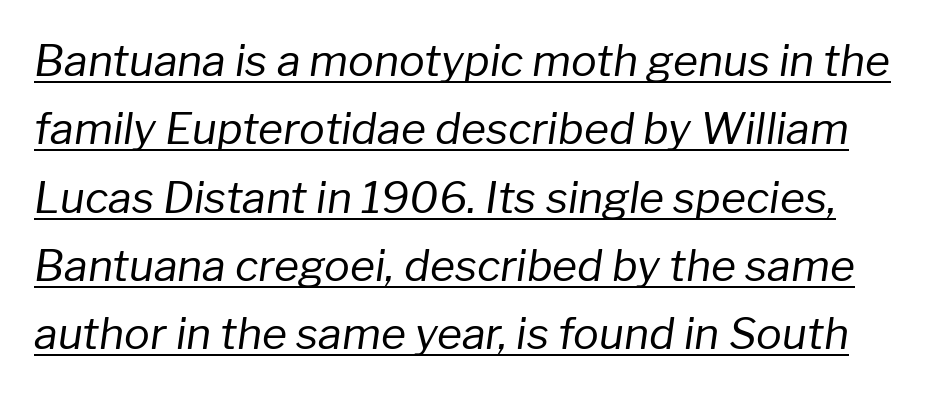
Q: Is the text bold? A: No.
Q: Is the text italic (slanted)? A: Yes, it leans right by about 8 degrees.
Q: Is the text underlined? A: Yes.
Q: Is the spacing between letters normal or unusually wide? A: Normal.
Q: Is the spacing between lines tight, normal or loose? A: Normal.
Q: Width (condensed, normal, or wide)? A: Normal.
Q: Stroke contrast? A: Low.
Q: x-height? A: Medium.
Q: Monospaced? A: No.
